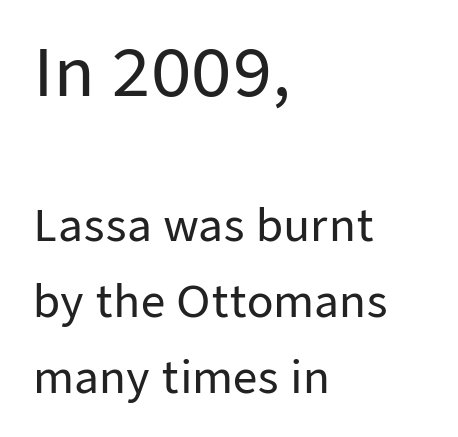
Q: Is the text italic (slanted)? A: No, it is upright.
Q: Is the typeface a serif or a sans-serif typeface? A: Sans-serif.
Q: Is the text underlined? A: No.
Q: How is the paragraph aligned? A: Left-aligned.
Q: Is the spacing between letters normal or unusually wide? A: Normal.
Q: Which block of text is set in a larger size, the first (top) or the second (bottom)? A: The first (top) one.
Q: Width (condensed, normal, or wide)? A: Normal.
Q: Stroke contrast? A: Low.
Q: x-height? A: Medium.
Q: Monospaced? A: No.
